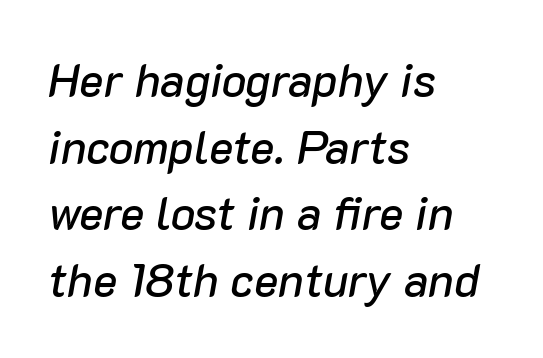
Q: Is the text italic (slanted)? A: Yes, it leans right by about 10 degrees.
Q: Is the text underlined? A: No.
Q: How is the paragraph aligned? A: Left-aligned.
Q: Is the spacing between letters normal or unusually wide? A: Normal.
Q: Is the spacing between lines tight, normal or loose? A: Normal.
Q: Width (condensed, normal, or wide)? A: Normal.
Q: Stroke contrast? A: Low.
Q: x-height? A: Medium.
Q: Monospaced? A: No.
